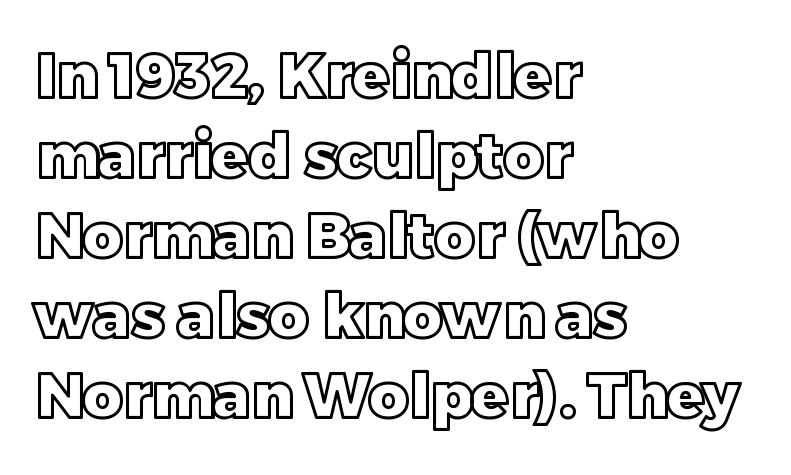
Every character sits straight up, as roman type does. The leading is moderate, giving the passage an even texture. A student would call this left alignment; a typographer would say flush left, rag right. Letter spacing: default.
